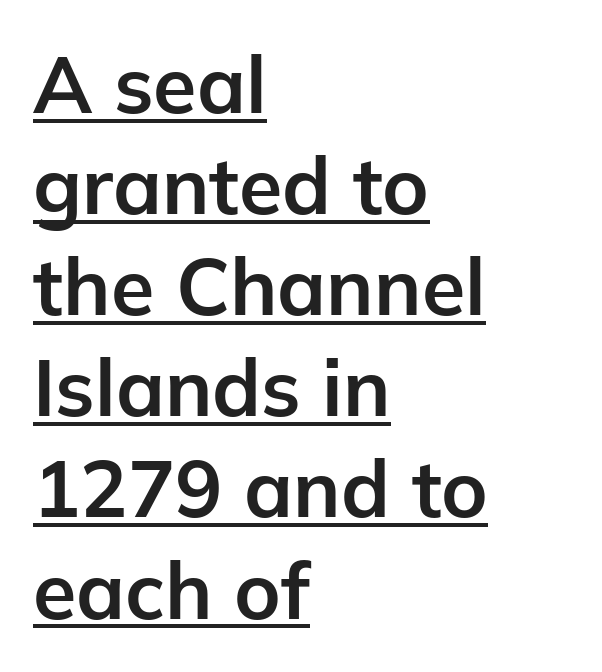
{"serif": "no", "italic": "no", "bold": "yes", "weight": "bold", "width": "normal", "stroke_contrast": "low", "x_height": "medium", "monospaced": "no", "underline": "yes", "align": "left", "line_spacing": "normal", "line_spacing_ratio": 1.28, "letter_spacing": "normal", "letter_spacing_em": 0.0, "glyph_px": 79}
